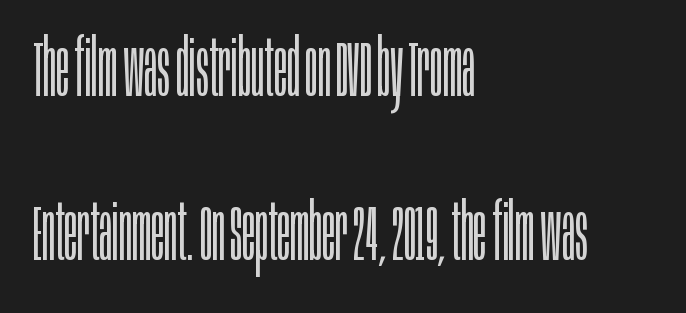
{"serif": "no", "italic": "no", "bold": "no", "weight": "light", "width": "condensed", "stroke_contrast": "low", "x_height": "large", "monospaced": "no", "underline": "no", "align": "left", "line_spacing": "loose", "line_spacing_ratio": 2.08, "letter_spacing": "normal", "letter_spacing_em": 0.0, "glyph_px": 79}
